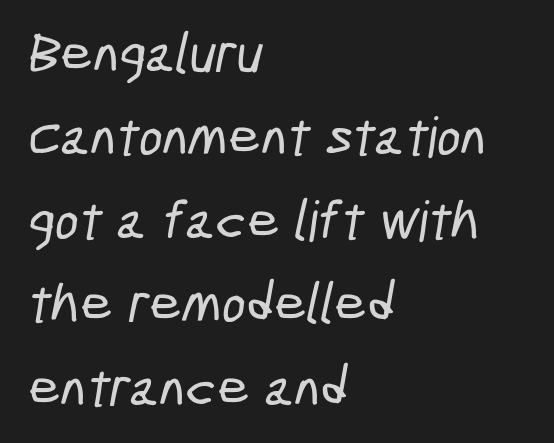
The image shows 56 px condensed sans-serif type; set left-aligned, normal line spacing (1.49x), normal letter spacing, not underlined; low stroke contrast and a medium x-height.
